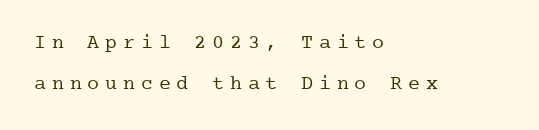
{"italic": "no", "bold": "no", "underline": "no", "align": "left", "line_spacing": "loose", "line_spacing_ratio": 2.05, "letter_spacing": "wide", "letter_spacing_em": 0.29, "glyph_px": 20}
